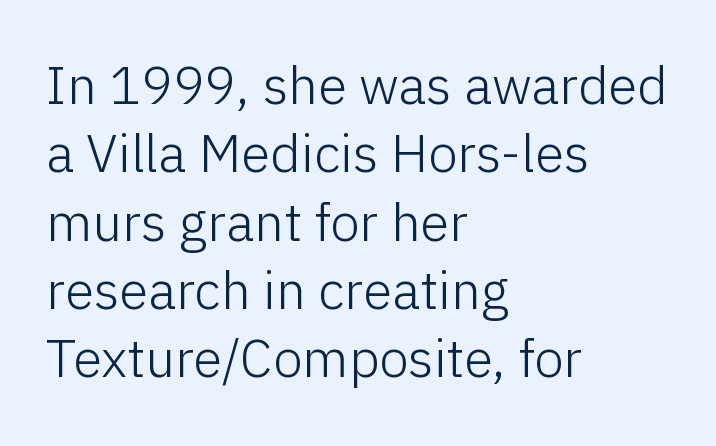
Q: Is the text bold? A: No.
Q: Is the text italic (slanted)? A: No, it is upright.
Q: Is the typeface a serif or a sans-serif typeface? A: Sans-serif.
Q: Is the text underlined? A: No.
Q: How is the paragraph aligned? A: Left-aligned.
Q: Is the spacing between letters normal or unusually wide? A: Normal.
Q: Is the spacing between lines tight, normal or loose? A: Normal.
Q: Width (condensed, normal, or wide)? A: Normal.
Q: Stroke contrast? A: Low.
Q: x-height? A: Medium.
Q: Monospaced? A: No.
